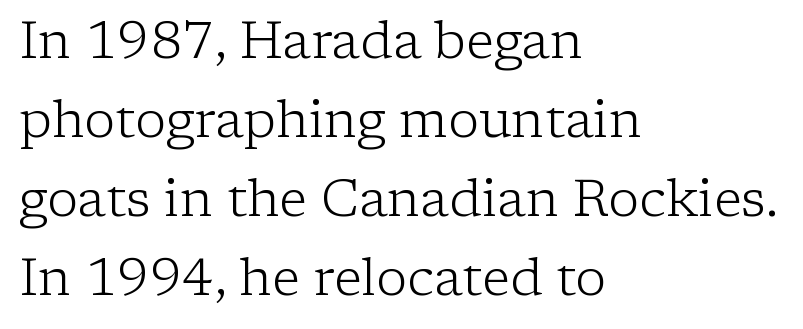
Tracking here is standard; glyphs follow each other at the usual distance. The designer left line spacing at the default. Glance below the letters and you will spot only blank space. The letters advance in unequal steps, a hallmark of proportional type. Posture: vertical.
